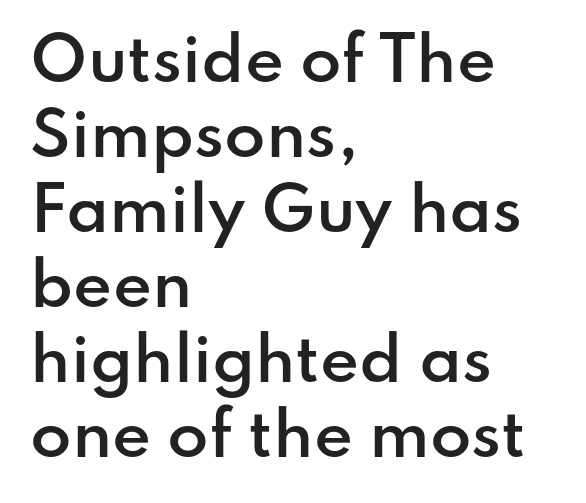
{"serif": "no", "italic": "no", "bold": "semi", "weight": "semibold", "width": "normal", "stroke_contrast": "low", "x_height": "small", "monospaced": "no", "underline": "no", "align": "left", "line_spacing": "normal", "line_spacing_ratio": 1.25, "letter_spacing": "normal", "letter_spacing_em": 0.0, "glyph_px": 60}
